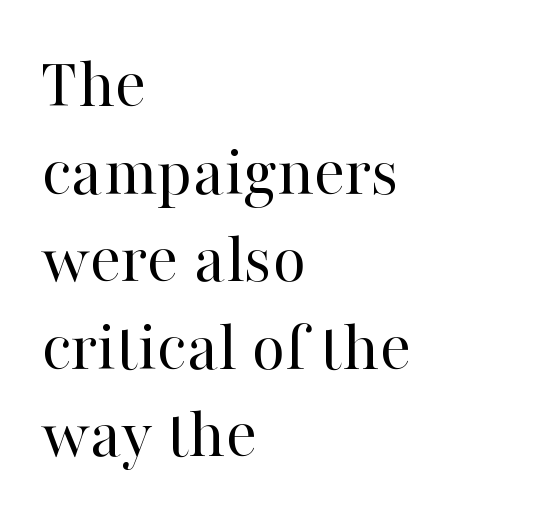
A typesetter would call this proportional, since set widths differ per character. The font is comparable to plain body text, perhaps lighter. Posture: upright roman. Examine the stroke ends and you'll spot serifs. Does extra space separate the letters? No, they use regular spacing.
